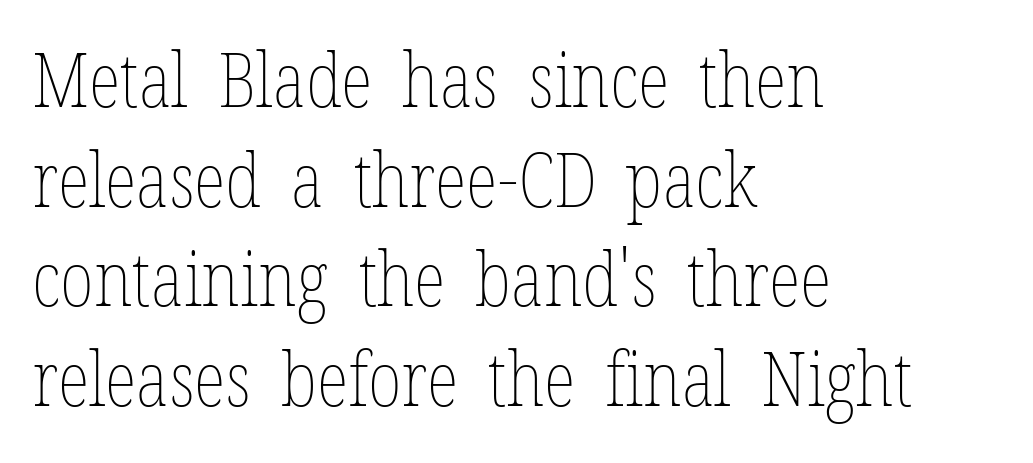
Q: Is the text bold? A: No.
Q: Is the text italic (slanted)? A: No, it is upright.
Q: Is the text underlined? A: No.
Q: How is the paragraph aligned? A: Left-aligned.
Q: Is the spacing between letters normal or unusually wide? A: Normal.
Q: Is the spacing between lines tight, normal or loose? A: Normal.
Q: Width (condensed, normal, or wide)? A: Condensed.
Q: Stroke contrast? A: Low.
Q: x-height? A: Medium.
Q: Monospaced? A: No.
